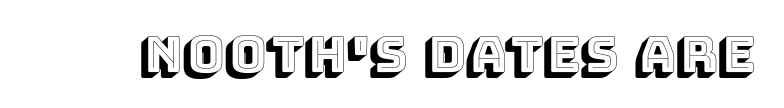
Check the space under the baseline: it is left empty. Is the letter spacing exaggerated? No — it looks like the ordinary default. No italicization has been applied; the sample stays upright. Think of a printed novel: that variable character pitch is what you see here.
